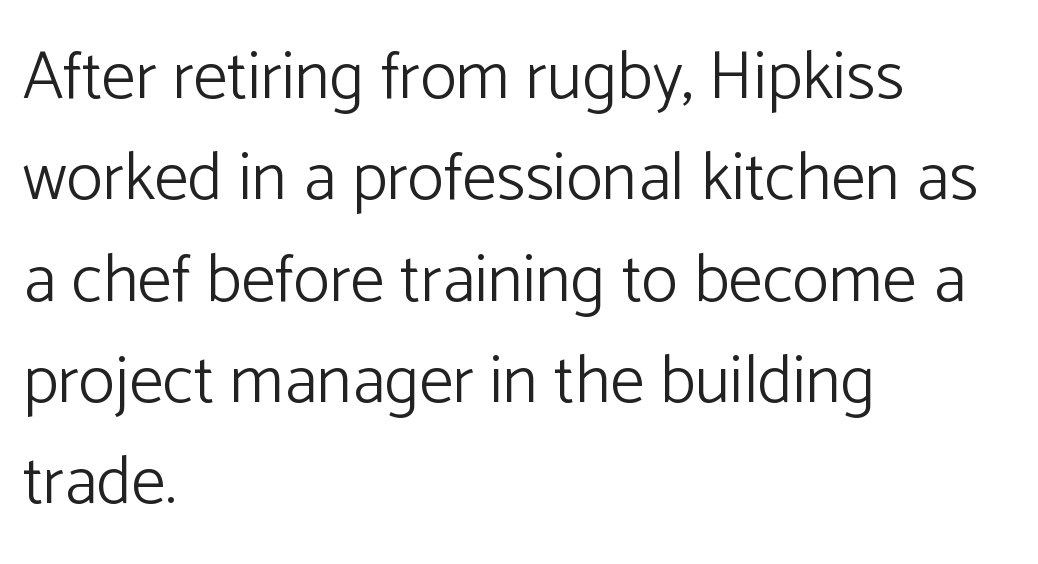
{"serif": "no", "italic": "no", "bold": "no", "weight": "light", "width": "normal", "stroke_contrast": "low", "x_height": "medium", "monospaced": "no", "underline": "no", "align": "left", "line_spacing": "normal", "line_spacing_ratio": 1.49, "letter_spacing": "normal", "letter_spacing_em": 0.0, "glyph_px": 68}
